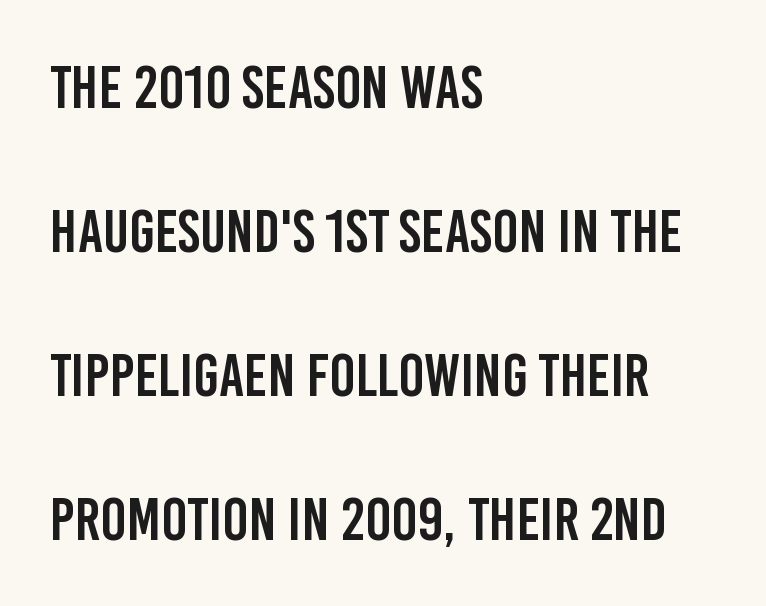
{"serif": "no", "italic": "no", "width": "condensed", "stroke_contrast": "low", "x_height": "large", "monospaced": "no", "underline": "no", "align": "left", "line_spacing": "loose", "line_spacing_ratio": 2.36, "letter_spacing": "normal", "letter_spacing_em": 0.0, "glyph_px": 61}
